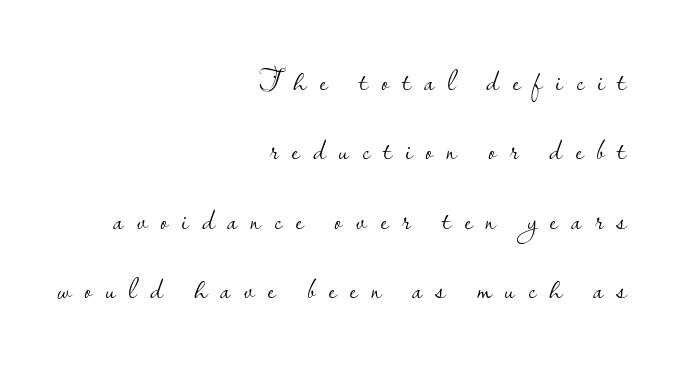
Classification — sans serif. Line endings align vertically; line beginnings do not. Weight: not bold — regular or lighter. The rendering inserts visible extra space after every character.
